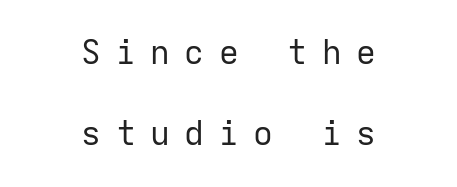
Q: Is the text bold? A: No.
Q: Is the text italic (slanted)? A: No, it is upright.
Q: Is the typeface a serif or a sans-serif typeface? A: Sans-serif.
Q: Is the text underlined? A: No.
Q: How is the paragraph aligned? A: Centered.
Q: Is the spacing between letters normal or unusually wide? A: Unusually wide.
Q: Is the spacing between lines tight, normal or loose? A: Loose.
Q: Width (condensed, normal, or wide)? A: Normal.
Q: Stroke contrast? A: Low.
Q: x-height? A: Medium.
Q: Monospaced? A: Yes.
